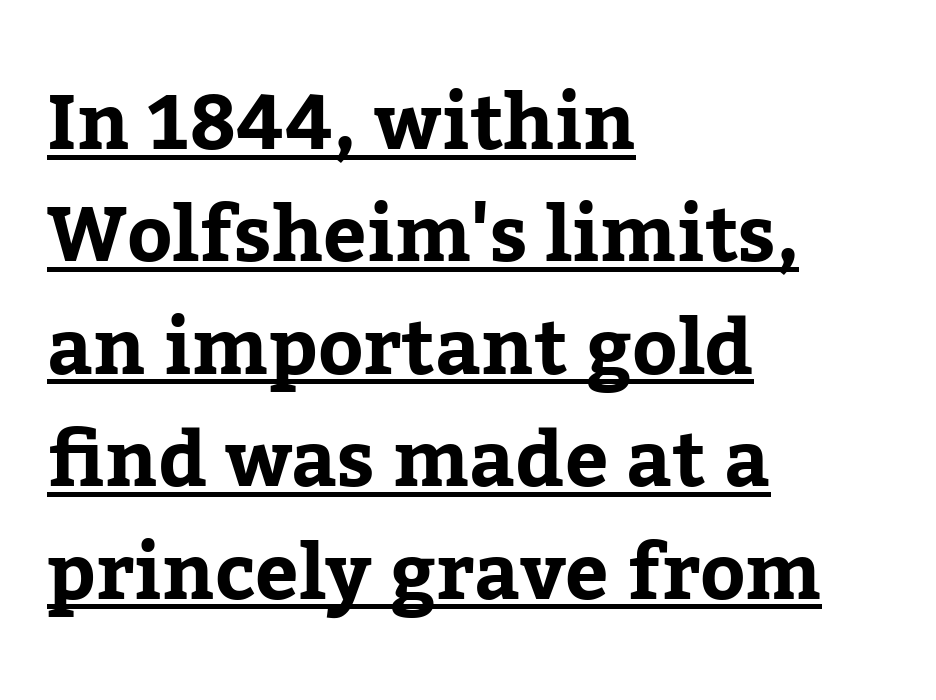
How heavy is the stroke? Heavy — this is a bold. The letters stand straight up with perfectly vertical stems. Font category for this specimen: serif. This sample is left-justified, so line endings fall wherever the words run out.
